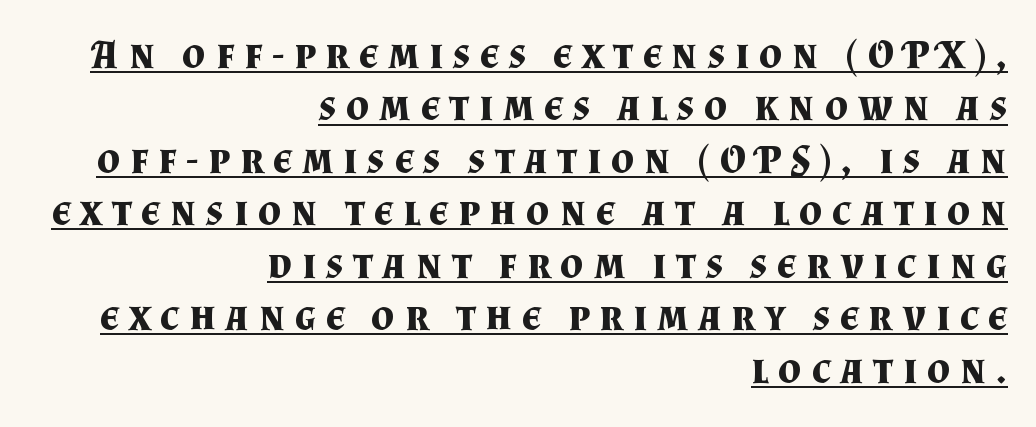
The image shows 41 px bold serif type, upright; set right-aligned, normal line spacing (1.28x), unusually wide letter spacing (+0.24 em), underlined; medium stroke contrast and a small x-height.
